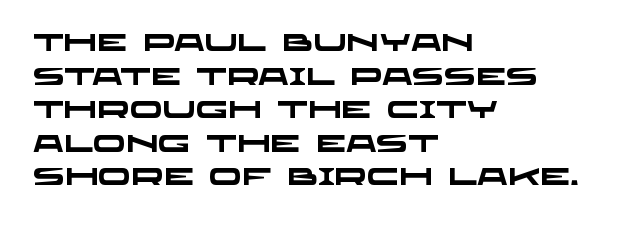
The image shows 24 px bold type; set left-aligned, normal line spacing (1.4x), normal letter spacing, not underlined.
